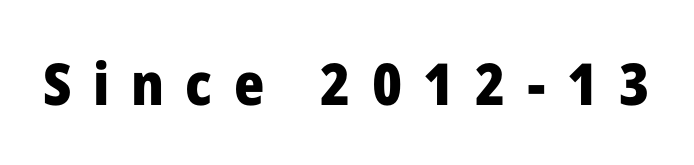
Characters follow at a spacing far wider than the type designer built in. The passage shown is typeset with a sans-serif family. Any mark beneath the type? The region is blank. These lines are rendered in a variable-pitch font. A typesetter would mark this as roman, not italic.
